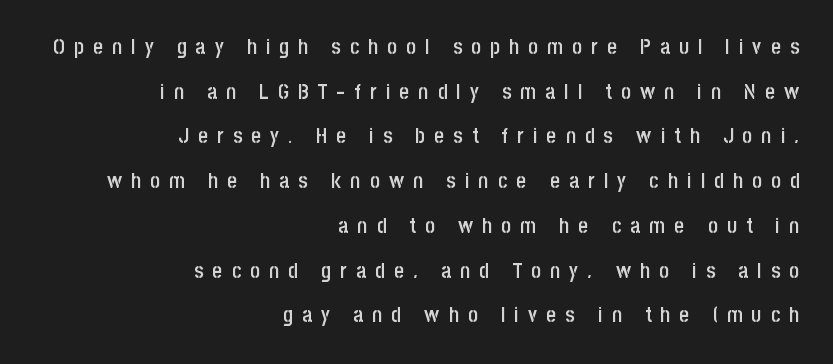
Q: Is the text bold? A: Semi-bold.
Q: Is the text italic (slanted)? A: No, it is upright.
Q: Is the text underlined? A: No.
Q: How is the paragraph aligned? A: Right-aligned.
Q: Is the spacing between letters normal or unusually wide? A: Unusually wide.
Q: Is the spacing between lines tight, normal or loose? A: Loose.
